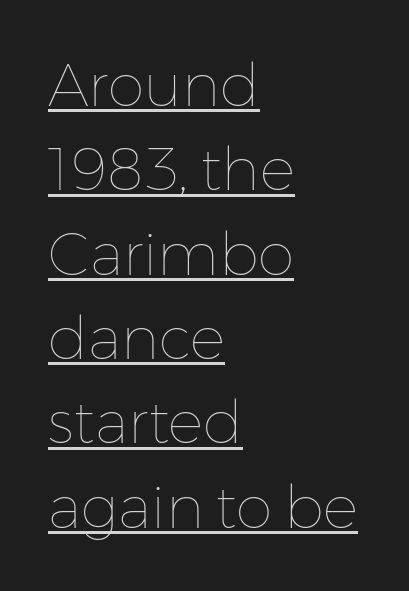
{"italic": "no", "bold": "no", "weight": "thin", "width": "normal", "stroke_contrast": "low", "x_height": "medium", "monospaced": "no", "underline": "yes", "align": "left", "line_spacing": "normal", "line_spacing_ratio": 1.43, "letter_spacing": "normal", "letter_spacing_em": 0.0, "glyph_px": 59}
